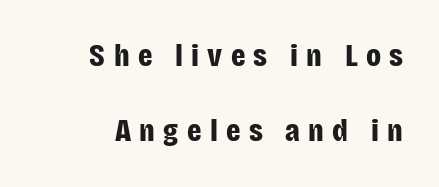
The image shows 32 px bold, condensed sans-serif type, upright; set loose line spacing (2.35x), unusually wide letter spacing (+0.26 em), not underlined; low stroke contrast and a large x-height.
